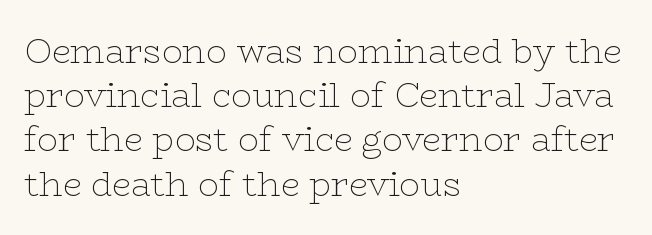
{"serif": "yes", "italic": "no", "bold": "no", "weight": "thin", "width": "wide", "stroke_contrast": "low", "x_height": "medium", "monospaced": "no", "underline": "no", "align": "left", "line_spacing": "normal", "line_spacing_ratio": 1.3, "letter_spacing": "normal", "letter_spacing_em": 0.0, "glyph_px": 34}
